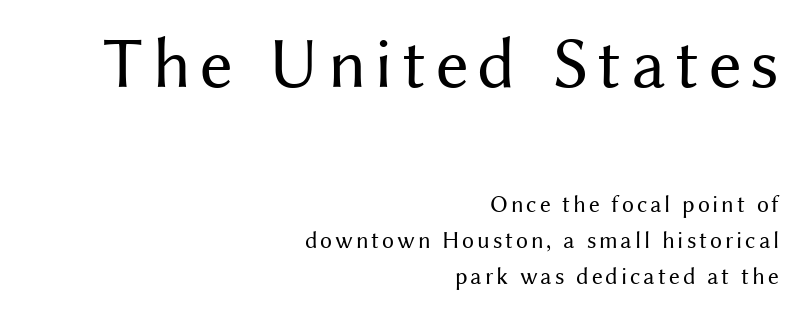
The image shows 73 px regular-weight sans-serif type, upright; set right-aligned, normal line spacing (1.51x), not underlined; the first (top) block is 3.04x larger; medium stroke contrast and a medium x-height.
